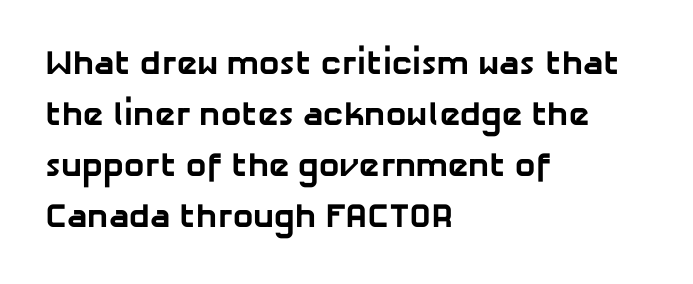
The image shows 34 px bold sans-serif type; set left-aligned, normal line spacing (1.5x), normal letter spacing, not underlined; low stroke contrast and a medium x-height.
